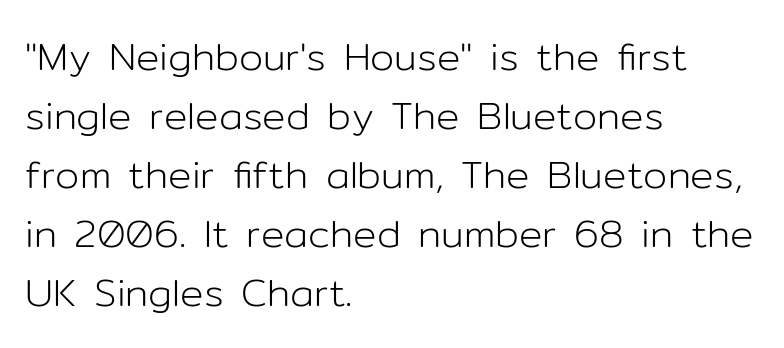
{"serif": "no", "italic": "no", "bold": "no", "weight": "light", "width": "normal", "stroke_contrast": "low", "x_height": "medium", "monospaced": "no", "underline": "no", "align": "left", "line_spacing": "normal", "line_spacing_ratio": 1.51, "letter_spacing": "normal", "letter_spacing_em": 0.0, "glyph_px": 39}
